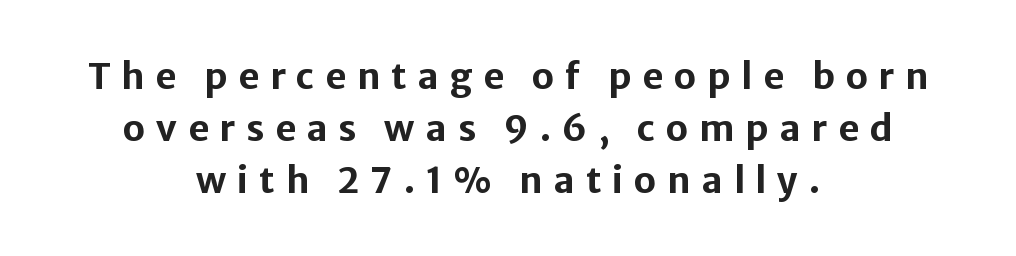
{"serif": "no", "italic": "no", "bold": "yes", "weight": "bold", "width": "normal", "stroke_contrast": "low", "x_height": "medium", "monospaced": "no", "underline": "no", "align": "center", "line_spacing": "normal", "line_spacing_ratio": 1.44, "letter_spacing": "wide", "letter_spacing_em": 0.3, "glyph_px": 36}
